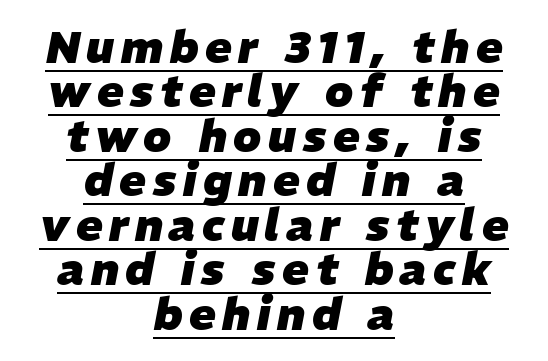
The image shows 44 px heavy type, italic (leaning right); set centered, tight line spacing (1.01x), underlined; low stroke contrast and a medium x-height.
